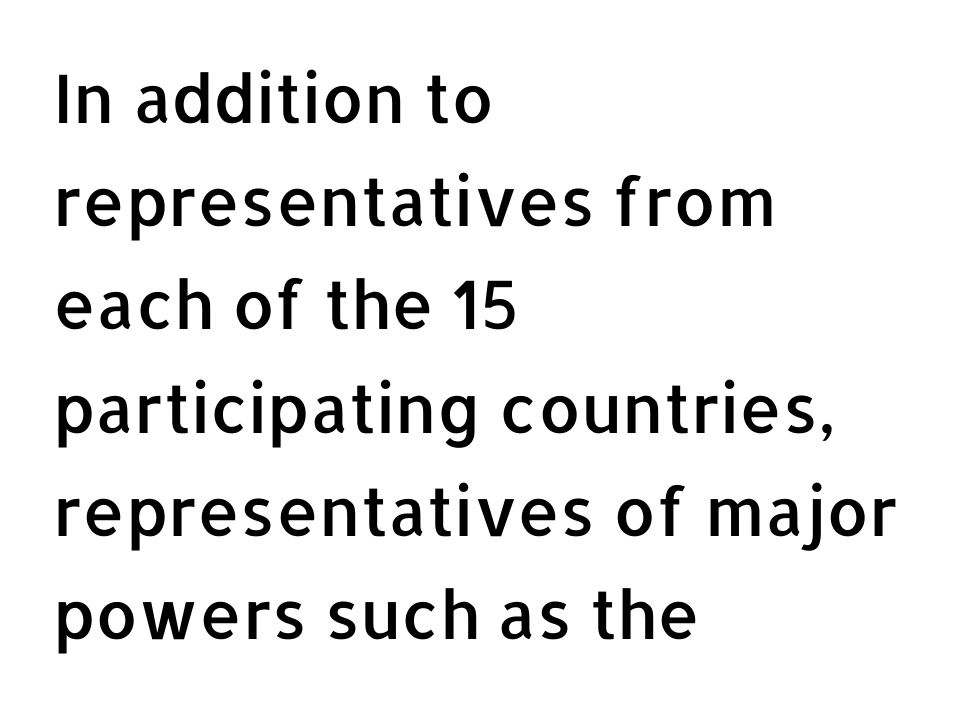
Whoever set this chose a conventional vertical rhythm. Look at the tracking — it's just the regular setting, nothing added. You could not count columns in this text — the font is proportionally spaced. Horizontally, the lines are justified to the leading edge only.
